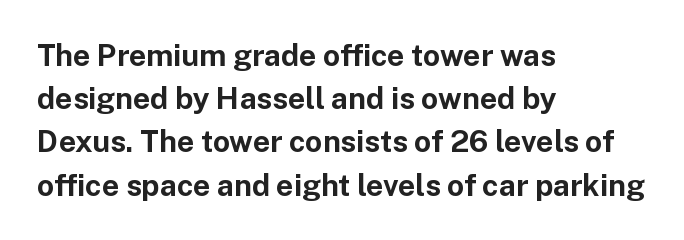
Q: Is the text bold? A: Yes.
Q: Is the text italic (slanted)? A: No, it is upright.
Q: Is the typeface a serif or a sans-serif typeface? A: Sans-serif.
Q: Is the text underlined? A: No.
Q: How is the paragraph aligned? A: Left-aligned.
Q: Is the spacing between letters normal or unusually wide? A: Normal.
Q: Is the spacing between lines tight, normal or loose? A: Normal.
Q: Width (condensed, normal, or wide)? A: Normal.
Q: Stroke contrast? A: Low.
Q: x-height? A: Medium.
Q: Monospaced? A: No.
